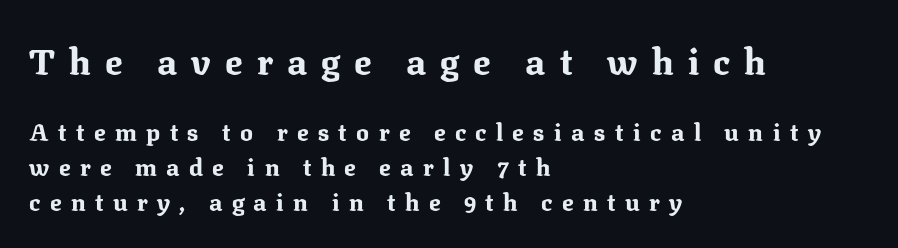
The image shows 36 px bold serif type, upright; set left-aligned, normal line spacing (1.45x), unusually wide letter spacing (+0.39 em), not underlined; the first (top) block is 1.5x larger; medium stroke contrast and a medium x-height.
